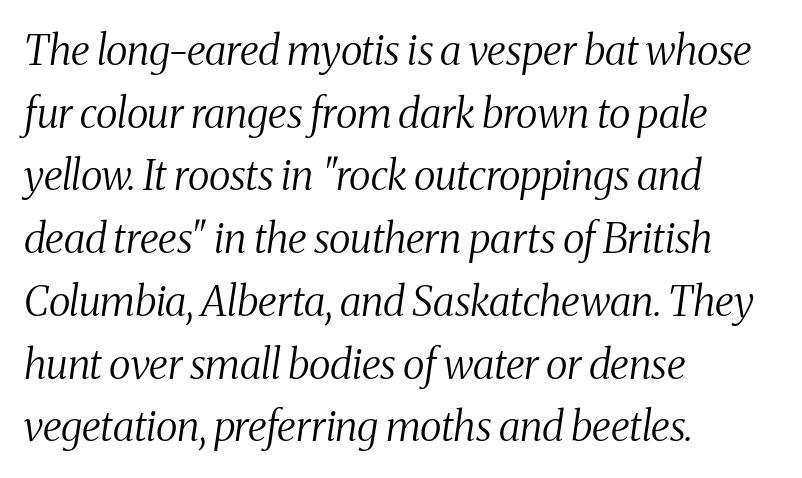
Q: Is the text bold? A: No.
Q: Is the text italic (slanted)? A: Yes, it leans right by about 8 degrees.
Q: Is the typeface a serif or a sans-serif typeface? A: Serif.
Q: Is the text underlined? A: No.
Q: How is the paragraph aligned? A: Left-aligned.
Q: Is the spacing between letters normal or unusually wide? A: Normal.
Q: Is the spacing between lines tight, normal or loose? A: Normal.
Q: Width (condensed, normal, or wide)? A: Condensed.
Q: Stroke contrast? A: Medium.
Q: x-height? A: Medium.
Q: Monospaced? A: No.
